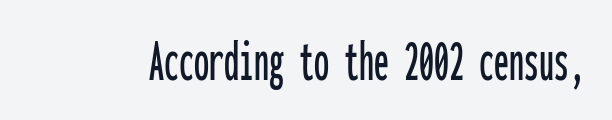
Q: Is the text italic (slanted)? A: No, it is upright.
Q: Is the typeface a serif or a sans-serif typeface? A: Sans-serif.
Q: Is the text underlined? A: No.
Q: Is the spacing between letters normal or unusually wide? A: Normal.
Q: Width (condensed, normal, or wide)? A: Condensed.
Q: Stroke contrast? A: Low.
Q: x-height? A: Medium.
Q: Monospaced? A: Yes.
